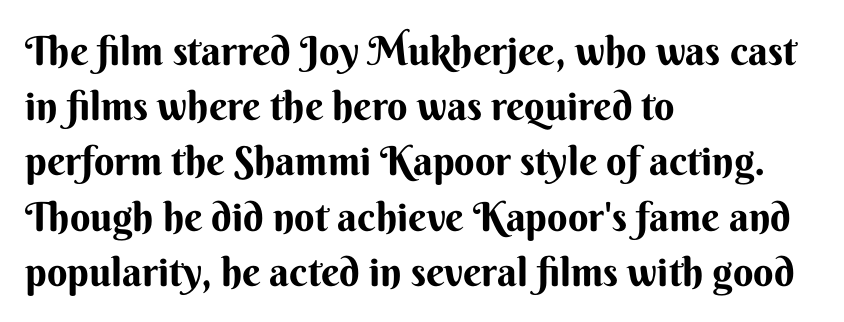
{"serif": "no", "italic": "no", "bold": "yes", "weight": "bold", "width": "normal", "stroke_contrast": "medium", "x_height": "small", "monospaced": "no", "underline": "no", "align": "left", "line_spacing": "normal", "line_spacing_ratio": 1.38, "letter_spacing": "normal", "letter_spacing_em": 0.0, "glyph_px": 40}
